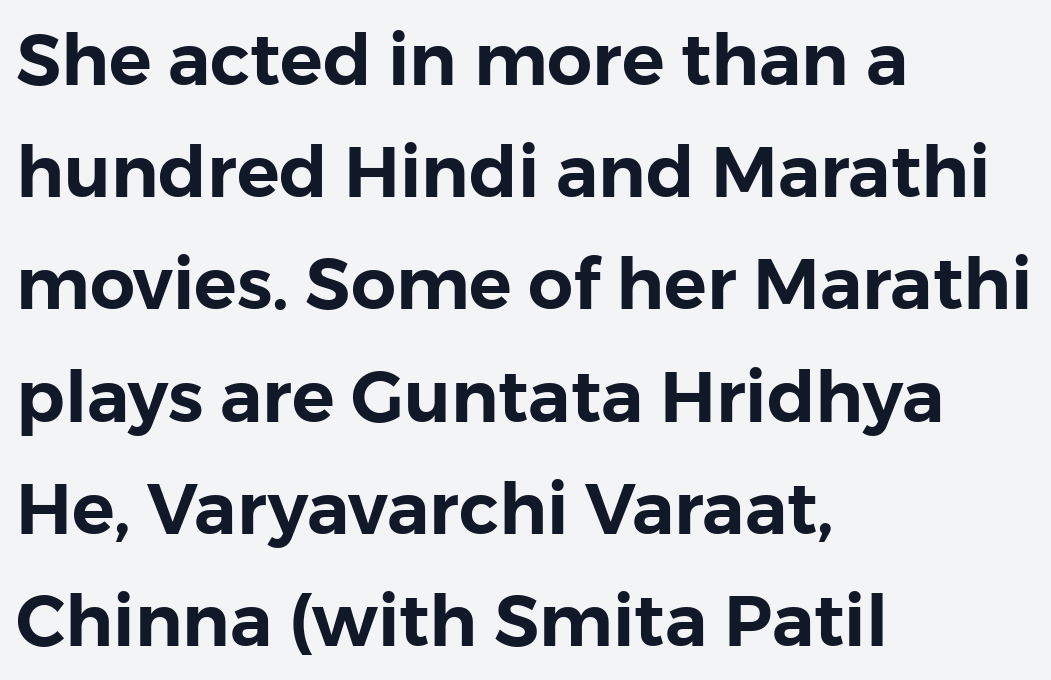
The rendering shows plain stroke endings on the letterforms — a sans-serif design. You could not count columns in this text — the font is proportionally spaced. The axis of the letterforms is exactly vertical. Which margin do the lines hug? The left one — the right edge is uneven.
